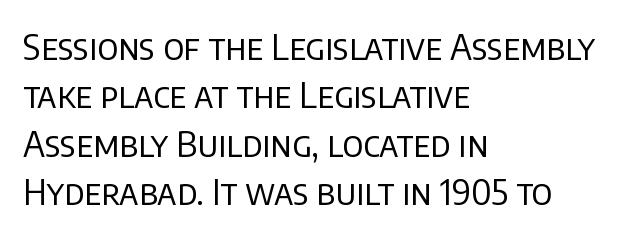
The rendering uses natural spacing where letterforms have individual widths. The paragraph has a hard left edge and a soft right edge. The baseline area is clear. Tracking here is standard; glyphs follow each other at the usual distance.
